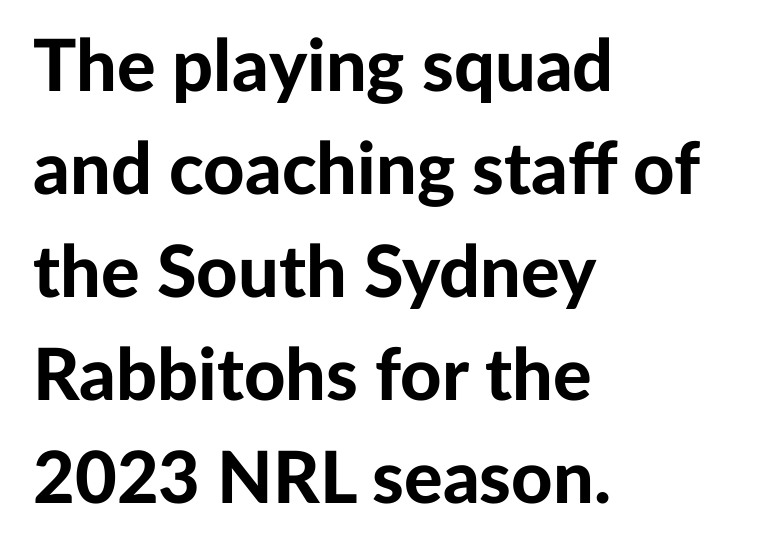
The image shows 72 px bold sans-serif type, upright; set left-aligned, normal line spacing (1.43x), normal letter spacing, not underlined; low stroke contrast and a medium x-height.
